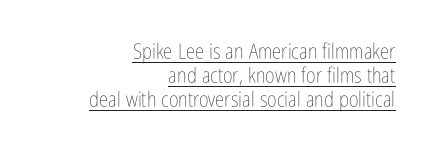
This is the regular roman posture of the typeface. In terms of leading, this rendering errs on the cramped side. Is the stroke heavy? The answer is a plain regular-or-lighter. A flush-right, rag-left setting is used for this passage. Compared with typical body copy, the letter spacing here is the same.
